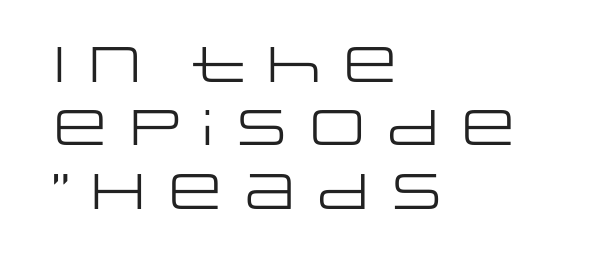
{"serif": "no", "italic": "no", "bold": "no", "weight": "regular", "width": "wide", "stroke_contrast": "low", "x_height": "large", "monospaced": "no", "underline": "no", "align": "left", "line_spacing": "normal", "line_spacing_ratio": 1.27, "letter_spacing": "normal", "letter_spacing_em": 0.0, "glyph_px": 50}
